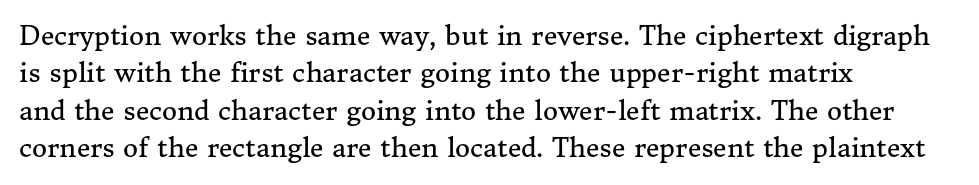
Q: Is the text bold? A: No.
Q: Is the text italic (slanted)? A: No, it is upright.
Q: Is the text underlined? A: No.
Q: How is the paragraph aligned? A: Left-aligned.
Q: Is the spacing between letters normal or unusually wide? A: Normal.
Q: Is the spacing between lines tight, normal or loose? A: Normal.
